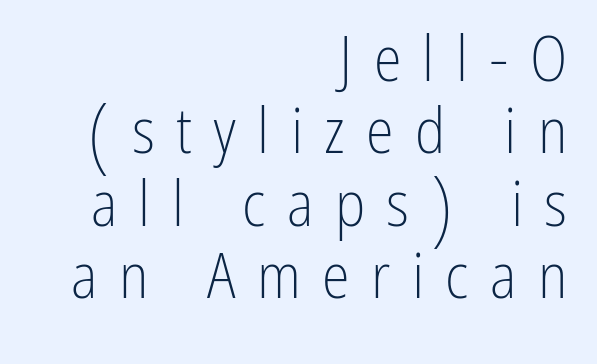
No word sits above an underline. The letters stand straight up with perfectly vertical stems. Each letter keeps its own natural width here, so spacing adapts to shape. Unlike a traditional serif, this face leaves its strokes unadorned. Honestly, the rows look squashed on top of each other. These lines stack with their right ends in a neat column.
